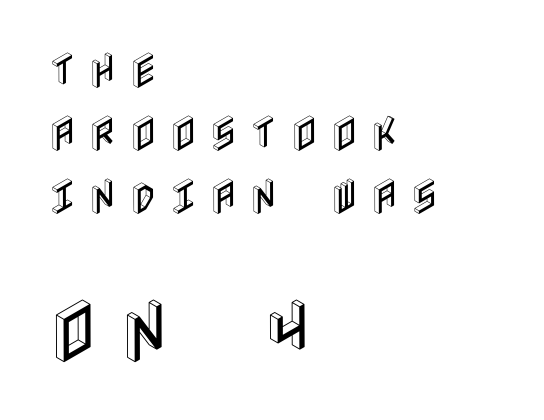
Baseline-to-baseline distance is the conventional proportion of letter height. Ordinary non-slanted type is in use. Scale increases going downward across the two blocks. Each line starts at the same left margin while the right side varies. Caption: expanded tracking, letters set apart. Plain, unruled lines of type.
